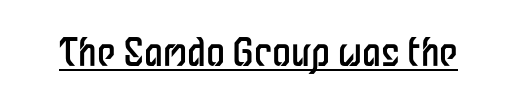
The image shows 38 px regular-weight, condensed sans-serif type, upright; set normal letter spacing, underlined; low stroke contrast and a medium x-height.
